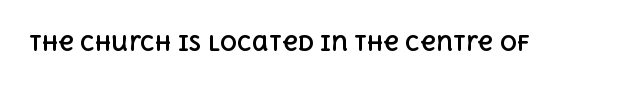
{"italic": "no", "bold": "yes", "underline": "no", "letter_spacing": "normal", "letter_spacing_em": 0.0, "glyph_px": 21}
